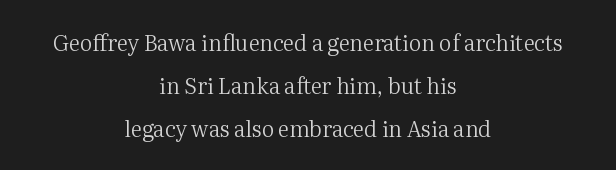
Q: Is the text bold? A: No.
Q: Is the text italic (slanted)? A: No, it is upright.
Q: Is the text underlined? A: No.
Q: How is the paragraph aligned? A: Centered.
Q: Is the spacing between letters normal or unusually wide? A: Normal.
Q: Is the spacing between lines tight, normal or loose? A: Loose.
